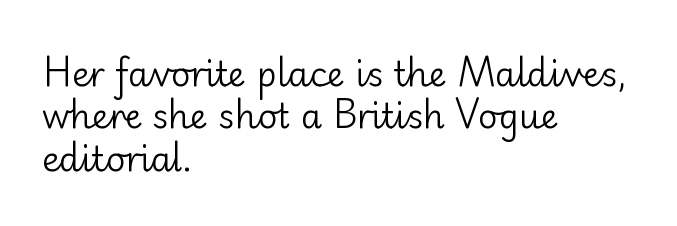
You could not count columns in this text — the font is proportionally spaced. This rendering employs a face without finishing strokes, i.e., a sans-serif. The lines are quadded left. Plain, unruled lines of type.
